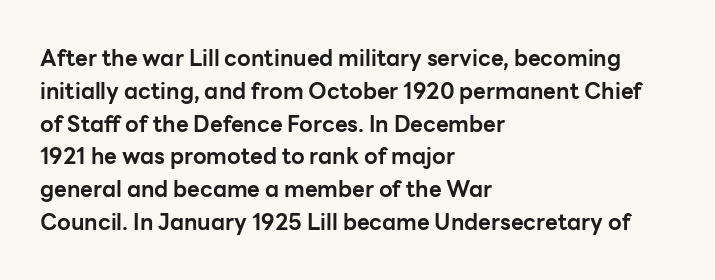
Q: Is the text bold? A: Yes.
Q: Is the text italic (slanted)? A: No, it is upright.
Q: Is the text underlined? A: No.
Q: How is the paragraph aligned? A: Left-aligned.
Q: Is the spacing between letters normal or unusually wide? A: Normal.
Q: Is the spacing between lines tight, normal or loose? A: Normal.
